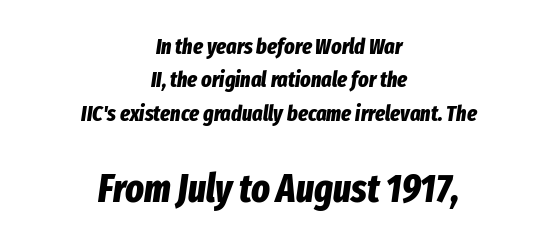
Q: Is the text bold? A: Yes.
Q: Is the text italic (slanted)? A: Yes, it leans right by about 8 degrees.
Q: Is the text underlined? A: No.
Q: How is the paragraph aligned? A: Centered.
Q: Is the spacing between letters normal or unusually wide? A: Normal.
Q: Is the spacing between lines tight, normal or loose? A: Normal.
Q: Which block of text is set in a larger size, the first (top) or the second (bottom)? A: The second (bottom) one.
Q: Width (condensed, normal, or wide)? A: Condensed.
Q: Stroke contrast? A: Low.
Q: x-height? A: Medium.
Q: Monospaced? A: No.
